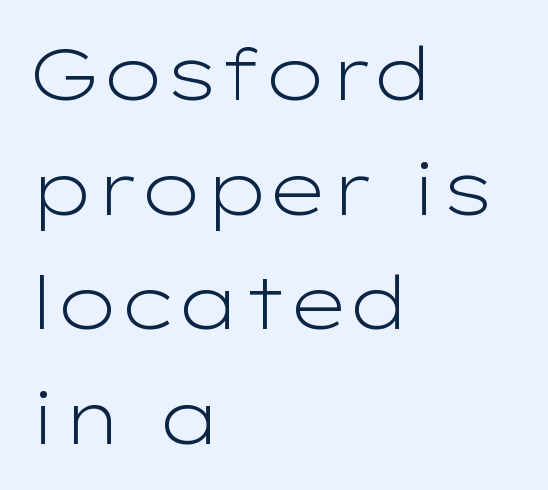
{"serif": "no", "italic": "no", "bold": "no", "weight": "light", "width": "wide", "stroke_contrast": "low", "x_height": "medium", "monospaced": "no", "underline": "no", "align": "left", "line_spacing": "normal", "line_spacing_ratio": 1.57, "letter_spacing": "normal", "letter_spacing_em": 0.0, "glyph_px": 73}
